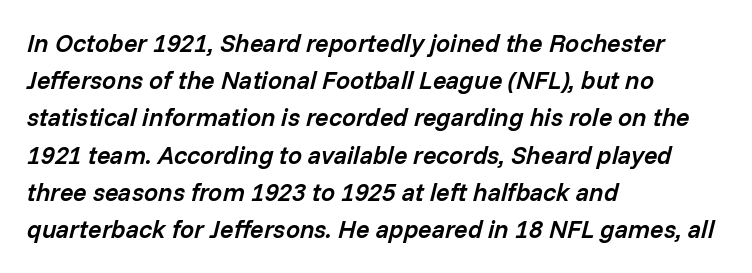
The passage shown is semibold, sitting just below true bold. When letters slant like this, we call the style italic. The foot of each line stays bare and open. The rag falls on the right side of this text block. These lines sit exactly where default settings would place them. Honestly, the letter spacing is just normal — you wouldn't notice it.
